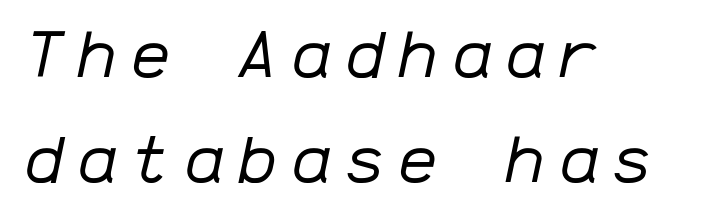
Q: Is the text bold? A: No.
Q: Is the text italic (slanted)? A: Yes, it leans right by about 12 degrees.
Q: Is the text underlined? A: No.
Q: How is the paragraph aligned? A: Left-aligned.
Q: Is the spacing between letters normal or unusually wide? A: Unusually wide.
Q: Is the spacing between lines tight, normal or loose? A: Normal.
Q: Width (condensed, normal, or wide)? A: Normal.
Q: Stroke contrast? A: Low.
Q: x-height? A: Medium.
Q: Monospaced? A: Yes.
